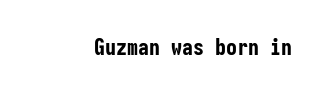
The image shows 22 px bold type, upright; set normal letter spacing, not underlined.
